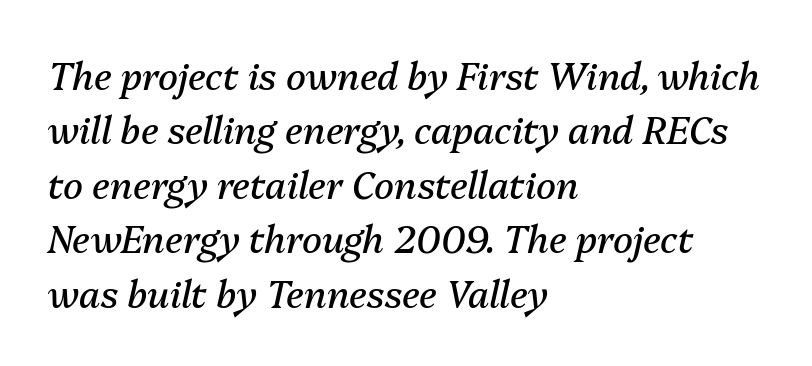
The image shows 37 px regular-weight type, italic (leaning right); set left-aligned, normal line spacing (1.47x), normal letter spacing, not underlined; medium stroke contrast and a medium x-height.
